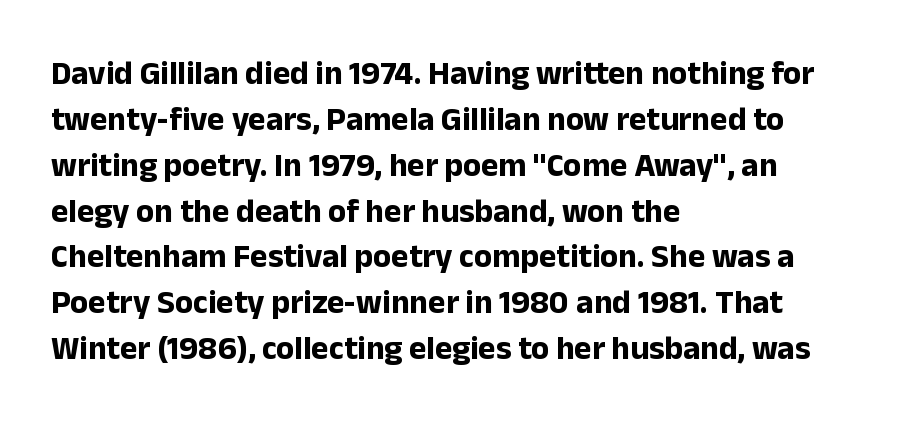
The image shows 33 px bold sans-serif type, upright; set left-aligned, normal line spacing (1.39x), normal letter spacing, not underlined; low stroke contrast and a medium x-height.
